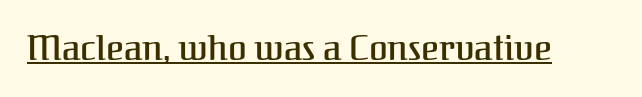
{"serif": "yes", "italic": "no", "width": "normal", "stroke_contrast": "medium", "x_height": "medium", "monospaced": "no", "underline": "yes", "letter_spacing": "normal", "letter_spacing_em": 0.0, "glyph_px": 34}
